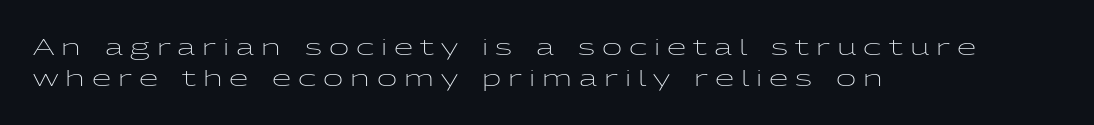
The image shows 22 px text type, upright; set left-aligned, normal line spacing (1.43x), unusually wide letter spacing (+0.32 em), not underlined.
